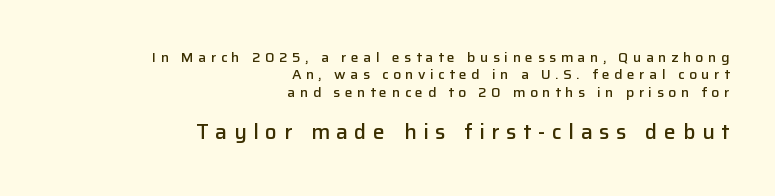
Q: Is the text bold? A: Semi-bold.
Q: Is the text italic (slanted)? A: No, it is upright.
Q: Is the text underlined? A: No.
Q: How is the paragraph aligned? A: Right-aligned.
Q: Is the spacing between letters normal or unusually wide? A: Unusually wide.
Q: Is the spacing between lines tight, normal or loose? A: Normal.
Q: Which block of text is set in a larger size, the first (top) or the second (bottom)? A: The second (bottom) one.
